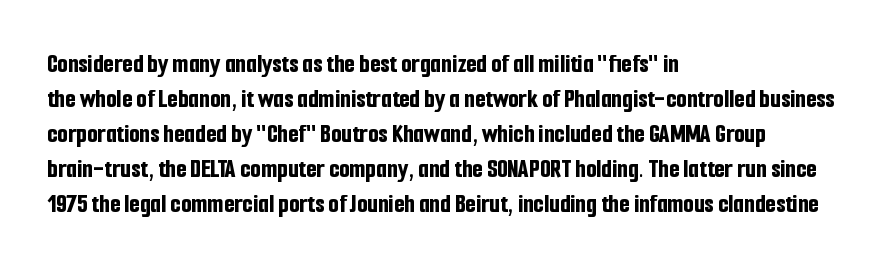
Q: Is the text bold? A: Yes.
Q: Is the text italic (slanted)? A: No, it is upright.
Q: Is the text underlined? A: No.
Q: How is the paragraph aligned? A: Left-aligned.
Q: Is the spacing between letters normal or unusually wide? A: Normal.
Q: Is the spacing between lines tight, normal or loose? A: Normal.
